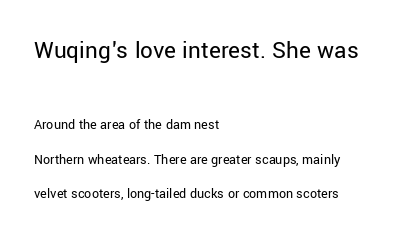
The image shows 25 px text type, upright; set left-aligned, loose line spacing (2.46x), normal letter spacing, not underlined; the first (top) block is 1.79x larger.
